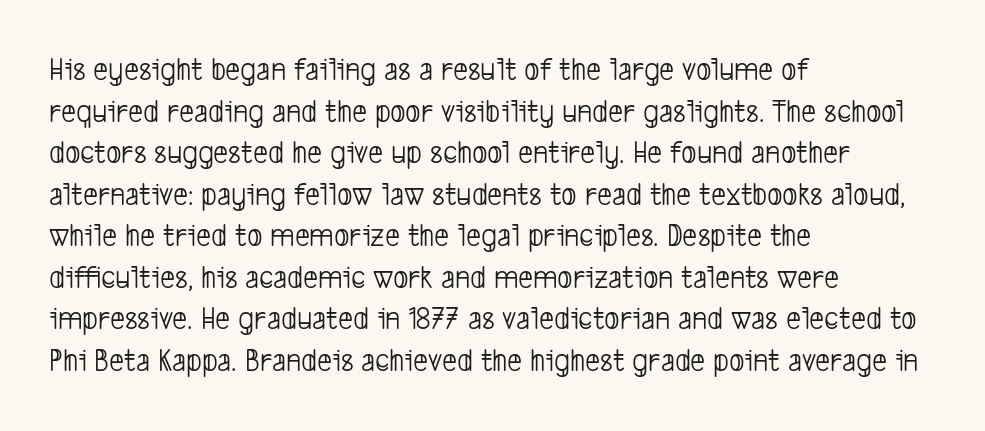
{"serif": "no", "bold": "no", "weight": "light", "width": "condensed", "stroke_contrast": "low", "x_height": "medium", "monospaced": "no", "underline": "no", "align": "left", "line_spacing": "normal", "line_spacing_ratio": 1.26, "letter_spacing": "normal", "letter_spacing_em": 0.0, "glyph_px": 33}
